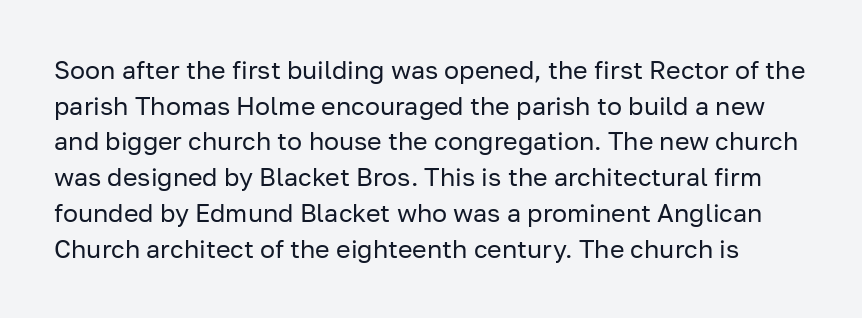
Q: Is the text bold? A: No.
Q: Is the text italic (slanted)? A: No, it is upright.
Q: Is the text underlined? A: No.
Q: Is the spacing between letters normal or unusually wide? A: Normal.
Q: Is the spacing between lines tight, normal or loose? A: Normal.
